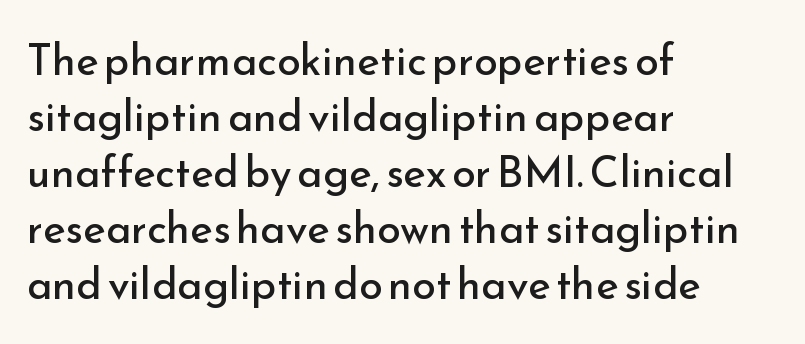
The image shows 43 px regular-weight sans-serif type, upright; set left-aligned, normal line spacing (1.3x), normal letter spacing, not underlined; low stroke contrast and a small x-height.
